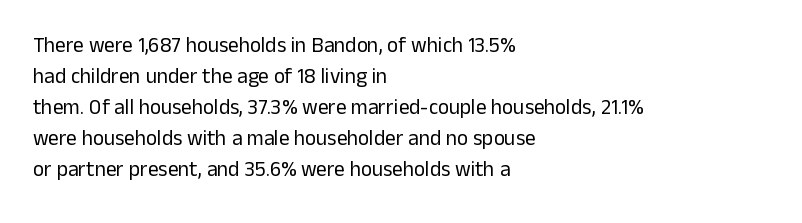
Q: Is the text bold? A: No.
Q: Is the text italic (slanted)? A: No, it is upright.
Q: Is the text underlined? A: No.
Q: How is the paragraph aligned? A: Left-aligned.
Q: Is the spacing between letters normal or unusually wide? A: Normal.
Q: Is the spacing between lines tight, normal or loose? A: Normal.
